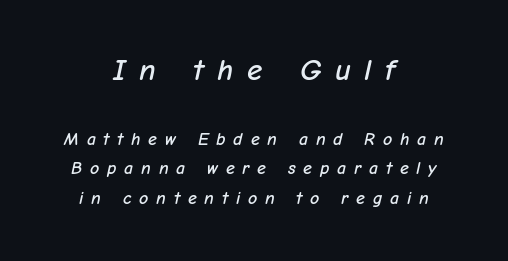
{"italic": "yes", "lean": "right", "slant_degrees": 12, "width": "normal", "stroke_contrast": "low", "x_height": "medium", "monospaced": "no", "underline": "no", "align": "center", "line_spacing": "normal", "line_spacing_ratio": 1.64, "letter_spacing": "wide", "letter_spacing_em": 0.43, "larger_block": "first", "size_ratio": 1.72, "glyph_px": 31}
